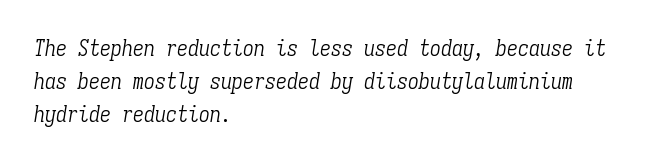
Q: Is the text bold? A: No.
Q: Is the text italic (slanted)? A: Yes, it leans right by about 9 degrees.
Q: Is the text underlined? A: No.
Q: How is the paragraph aligned? A: Left-aligned.
Q: Is the spacing between letters normal or unusually wide? A: Normal.
Q: Is the spacing between lines tight, normal or loose? A: Normal.
